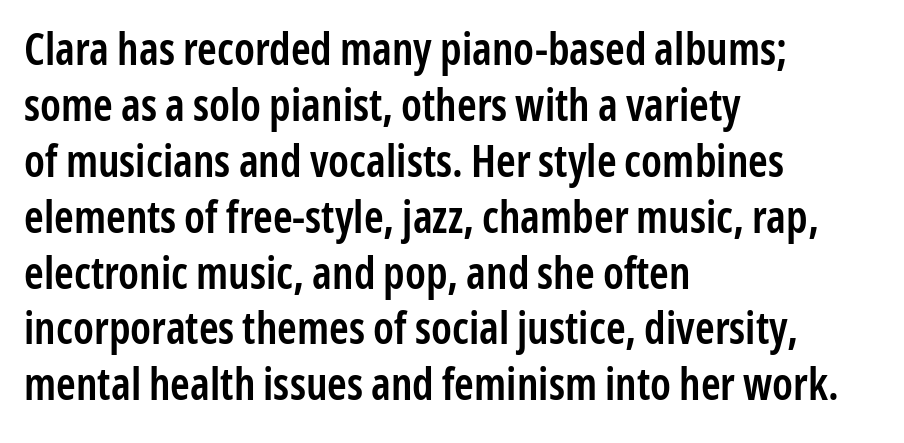
Q: Is the text bold? A: Semi-bold.
Q: Is the text italic (slanted)? A: No, it is upright.
Q: Is the typeface a serif or a sans-serif typeface? A: Sans-serif.
Q: Is the text underlined? A: No.
Q: How is the paragraph aligned? A: Left-aligned.
Q: Is the spacing between letters normal or unusually wide? A: Normal.
Q: Is the spacing between lines tight, normal or loose? A: Normal.
Q: Width (condensed, normal, or wide)? A: Condensed.
Q: Stroke contrast? A: Low.
Q: x-height? A: Medium.
Q: Monospaced? A: No.
